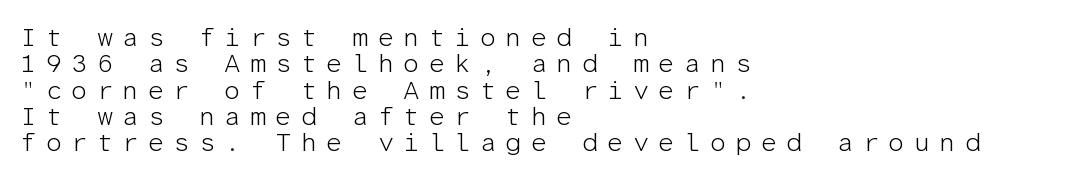
Q: Is the text bold? A: No.
Q: Is the text italic (slanted)? A: No, it is upright.
Q: Is the text underlined? A: No.
Q: How is the paragraph aligned? A: Left-aligned.
Q: Is the spacing between letters normal or unusually wide? A: Unusually wide.
Q: Is the spacing between lines tight, normal or loose? A: Tight.
